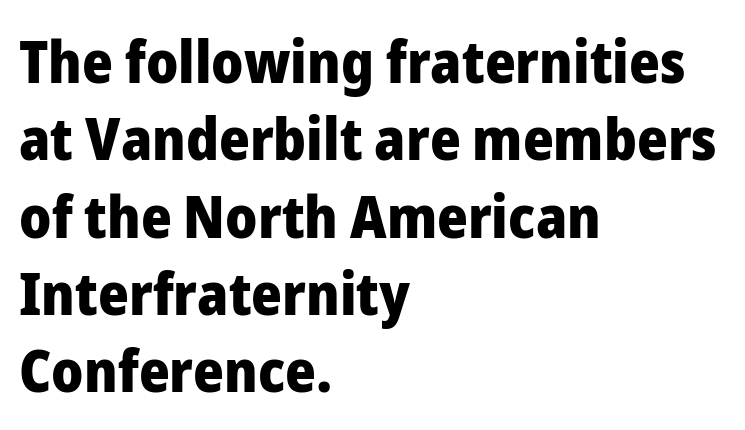
The image shows 59 px heavy sans-serif type, upright; set left-aligned, normal line spacing (1.31x), normal letter spacing, not underlined; low stroke contrast and a medium x-height.
